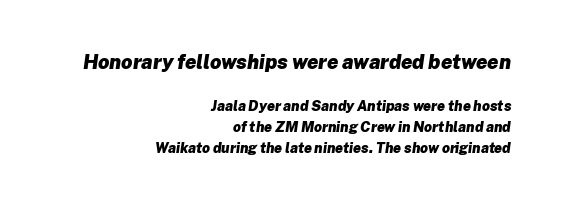
Q: Is the text bold? A: Yes.
Q: Is the text italic (slanted)? A: Yes, it leans right by about 8 degrees.
Q: Is the text underlined? A: No.
Q: How is the paragraph aligned? A: Right-aligned.
Q: Is the spacing between letters normal or unusually wide? A: Normal.
Q: Is the spacing between lines tight, normal or loose? A: Normal.
Q: Which block of text is set in a larger size, the first (top) or the second (bottom)? A: The first (top) one.
